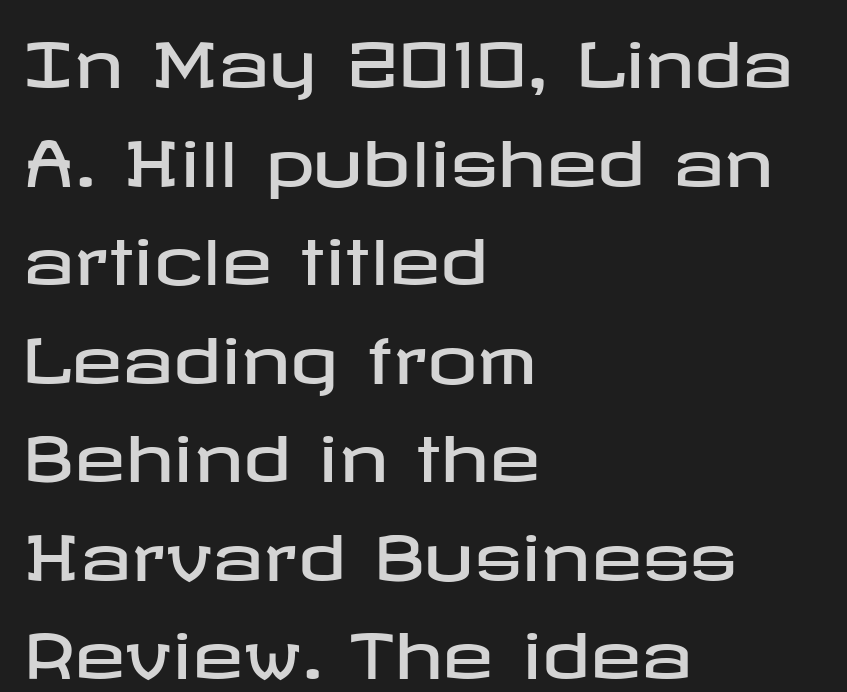
Italic? Not at all — the glyphs are vertical. Unlike a traditional serif, this face leaves its strokes unadorned. Horizontal bands of white between lines are of average thickness. Leftover space on each line is placed entirely after the last word. The gap between lines stays unmarked. The letters sit at their default tracking, neither squeezed nor spread.
